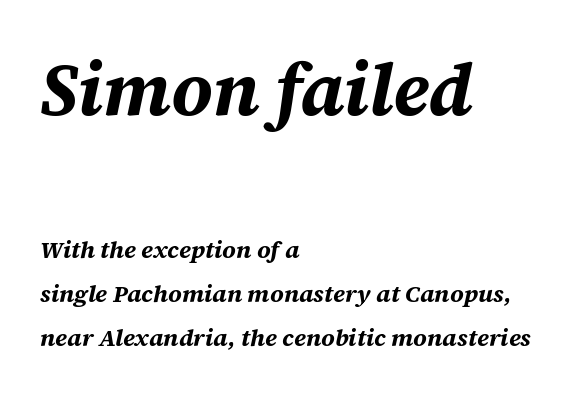
Q: Is the text bold? A: Yes.
Q: Is the text italic (slanted)? A: Yes, it leans right by about 12 degrees.
Q: Is the text underlined? A: No.
Q: How is the paragraph aligned? A: Left-aligned.
Q: Is the spacing between letters normal or unusually wide? A: Normal.
Q: Which block of text is set in a larger size, the first (top) or the second (bottom)? A: The first (top) one.
Q: Width (condensed, normal, or wide)? A: Normal.
Q: Stroke contrast? A: Medium.
Q: x-height? A: Large.
Q: Monospaced? A: No.
